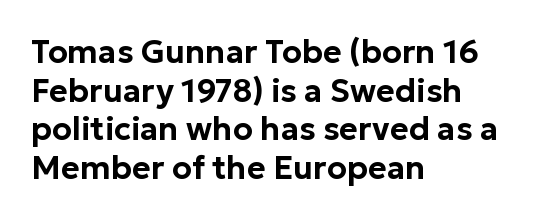
Caption: multi-line text, flush left, ragged right. These lines are rendered in a variable-pitch font. Examine the stroke ends and you'll find no serifs. A clean baseline with only descenders dipping below it. The horizontal fit of the characters is conventional and even.
